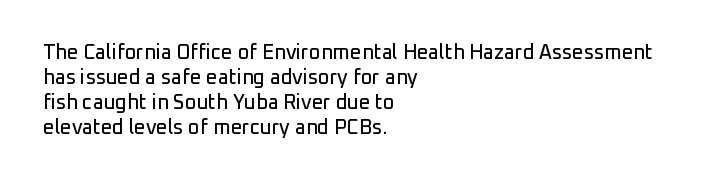
Q: Is the text italic (slanted)? A: No, it is upright.
Q: Is the text underlined? A: No.
Q: How is the paragraph aligned? A: Left-aligned.
Q: Is the spacing between letters normal or unusually wide? A: Normal.
Q: Is the spacing between lines tight, normal or loose? A: Normal.
